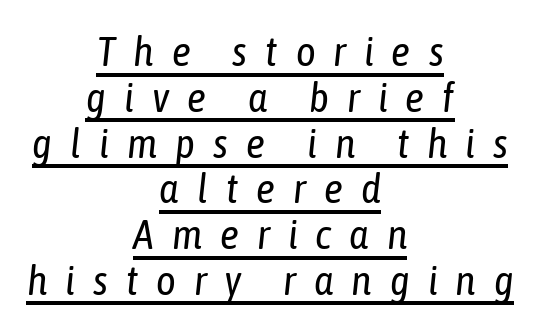
Q: Is the text bold? A: No.
Q: Is the text italic (slanted)? A: Yes, it leans right by about 6 degrees.
Q: Is the text underlined? A: Yes.
Q: How is the paragraph aligned? A: Centered.
Q: Is the spacing between letters normal or unusually wide? A: Unusually wide.
Q: Is the spacing between lines tight, normal or loose? A: Tight.
Q: Width (condensed, normal, or wide)? A: Condensed.
Q: Stroke contrast? A: Low.
Q: x-height? A: Medium.
Q: Monospaced? A: No.
